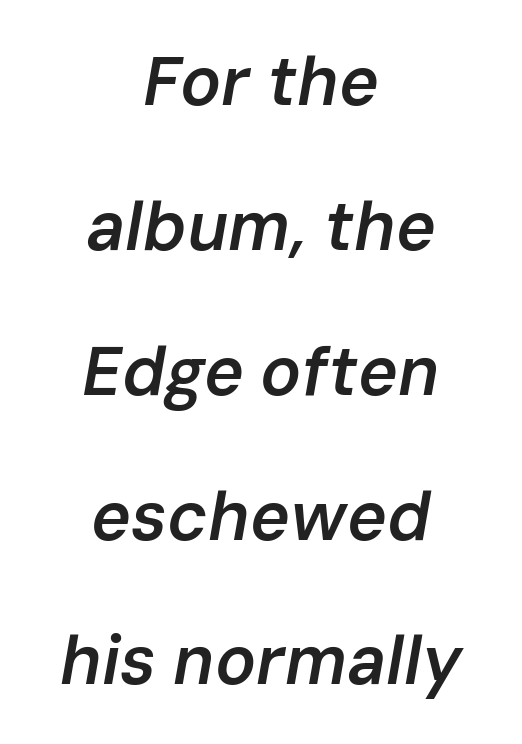
The image shows 68 px semibold type, italic (leaning right); set centered, loose line spacing (2.13x), normal letter spacing, not underlined; low stroke contrast and a medium x-height.
